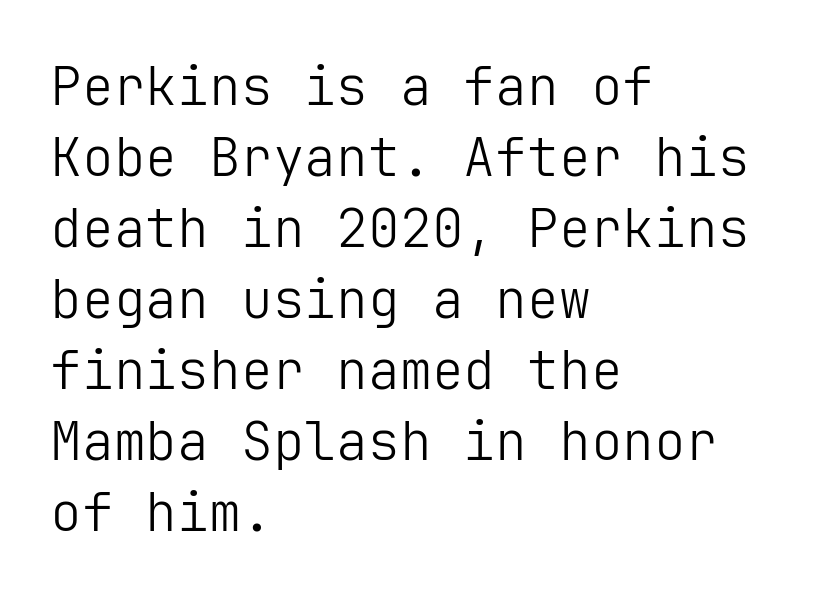
Q: Is the text bold? A: No.
Q: Is the text italic (slanted)? A: No, it is upright.
Q: Is the typeface a serif or a sans-serif typeface? A: Sans-serif.
Q: Is the text underlined? A: No.
Q: How is the paragraph aligned? A: Left-aligned.
Q: Is the spacing between letters normal or unusually wide? A: Normal.
Q: Is the spacing between lines tight, normal or loose? A: Normal.
Q: Width (condensed, normal, or wide)? A: Normal.
Q: Stroke contrast? A: Low.
Q: x-height? A: Medium.
